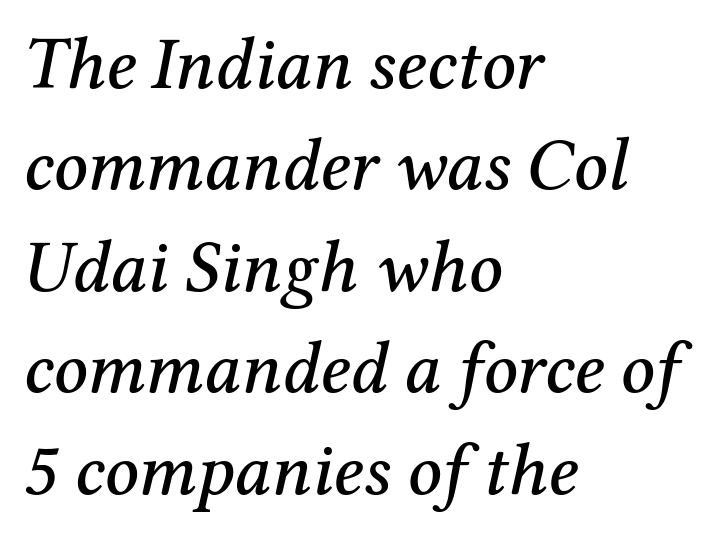
Summary of vertical rhythm: regular, with standard interline spacing. Which margin do the lines hug? The left one — the right edge is uneven. The face used here is proportionally spaced, like ordinary book or web type. The passage shown is not underscored anywhere. You could call the tracking neutral — neither tight nor loose.
